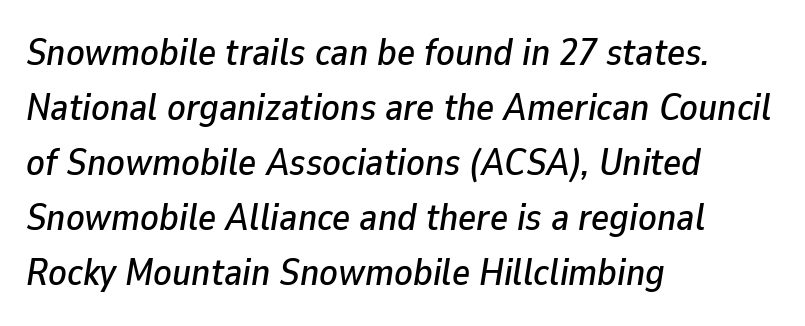
The image shows 38 px text type, italic (leaning right); set left-aligned, normal line spacing (1.45x), normal letter spacing, not underlined; low stroke contrast and a medium x-height.
